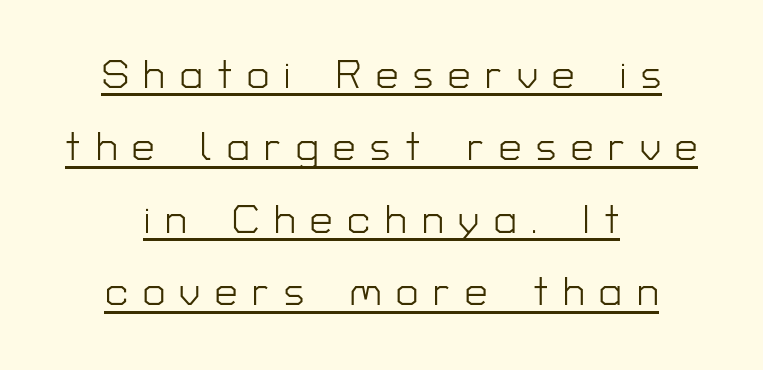
The image shows 40 px light sans-serif type, upright; set centered, line spacing 1.81x, unusually wide letter spacing (+0.37 em), underlined; low stroke contrast and a medium x-height.
